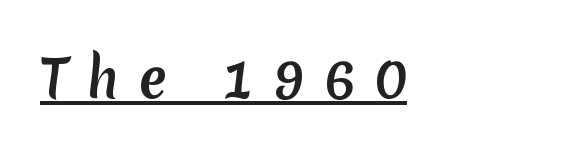
This rendering uses left alignment, leaving the right contour irregular. Varying glyph widths throughout — classic text-font behaviour. A rule runs beneath these lines of type. Nothing sits at the stroke ends, so this counts as sans-serif. The horizontal fit of the characters is loose and conspicuously gappy.
